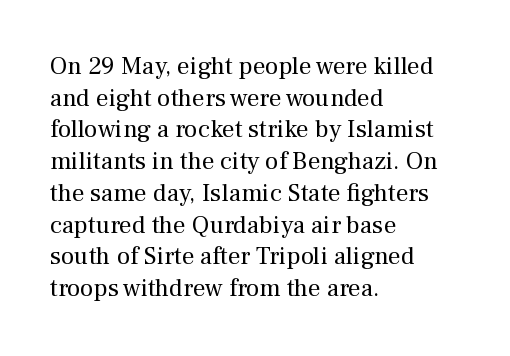
{"italic": "no", "bold": "no", "underline": "no", "align": "left", "line_spacing": "normal", "line_spacing_ratio": 1.27, "letter_spacing": "normal", "letter_spacing_em": 0.0, "glyph_px": 25}
